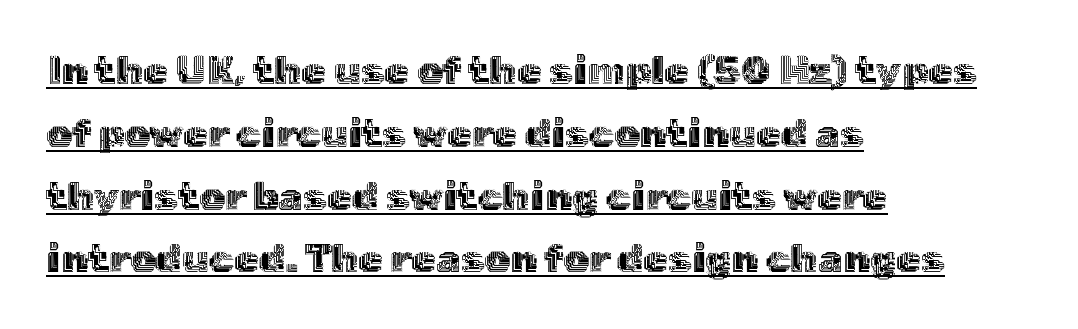
Layout note: lines flush left. A typesetter would call this proportional, since set widths differ per character. Ordinary non-slanted type is in use. The glyphs are accompanied by a horizontal stroke just below them. One glance says typical: line gaps are just what's usual.
